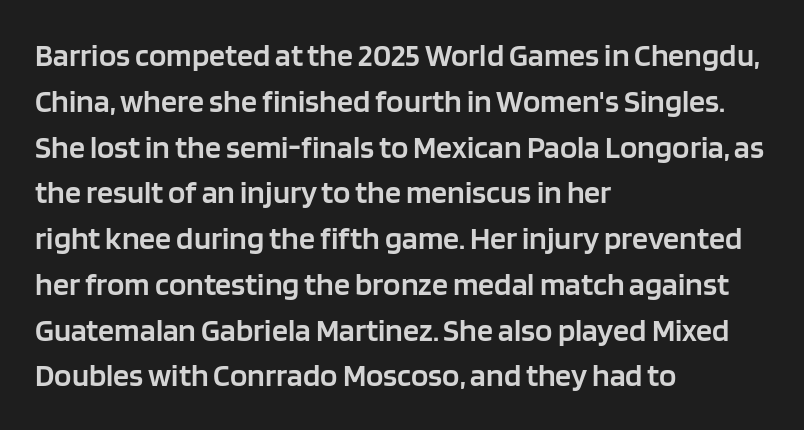
{"serif": "no", "italic": "no", "bold": "semi", "weight": "semibold", "width": "normal", "stroke_contrast": "low", "x_height": "large", "monospaced": "no", "underline": "no", "align": "left", "line_spacing": "normal", "line_spacing_ratio": 1.43, "letter_spacing": "normal", "letter_spacing_em": 0.0, "glyph_px": 32}
